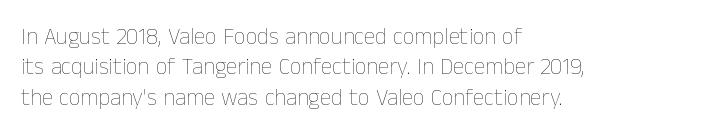
Q: Is the text bold? A: No.
Q: Is the text italic (slanted)? A: No, it is upright.
Q: Is the text underlined? A: No.
Q: How is the paragraph aligned? A: Left-aligned.
Q: Is the spacing between letters normal or unusually wide? A: Normal.
Q: Is the spacing between lines tight, normal or loose? A: Normal.
